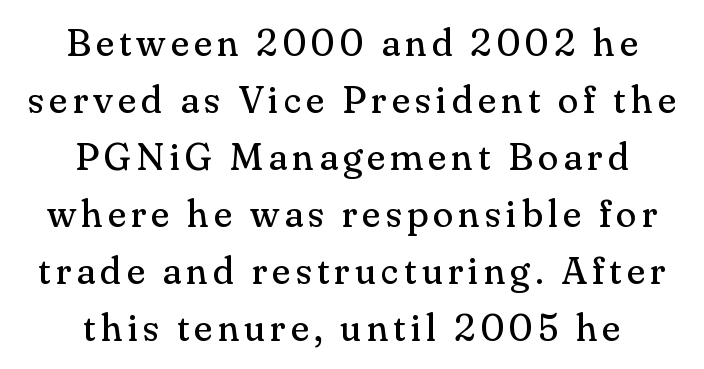
The image shows 38 px regular-weight serif type, upright; set centered, normal line spacing (1.5x), not underlined; medium stroke contrast and a small x-height.
